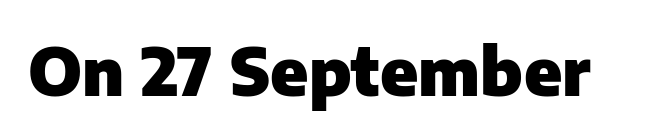
Nope, no serifs anywhere on these letters. Lines of text with bare space underneath. The face used here has the dense, thick strokes of a bold. Vertical strokes here are truly vertical.
